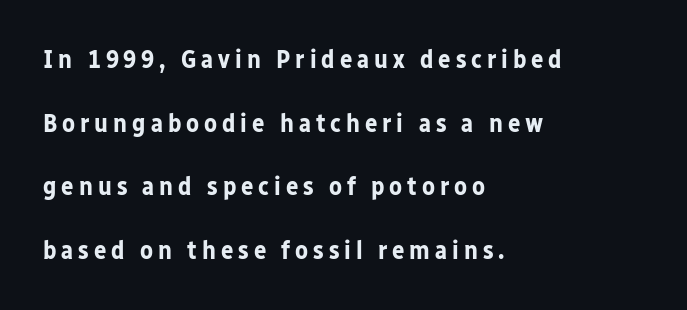
Compared with a centered layout, this one pins lines to the left instead. Baseline-to-baseline distance is far greater than the letter height. The baseline area is clear. It's the straight-up-and-down kind of type. Bold? Absolutely — the strokes are thick and heavy.
